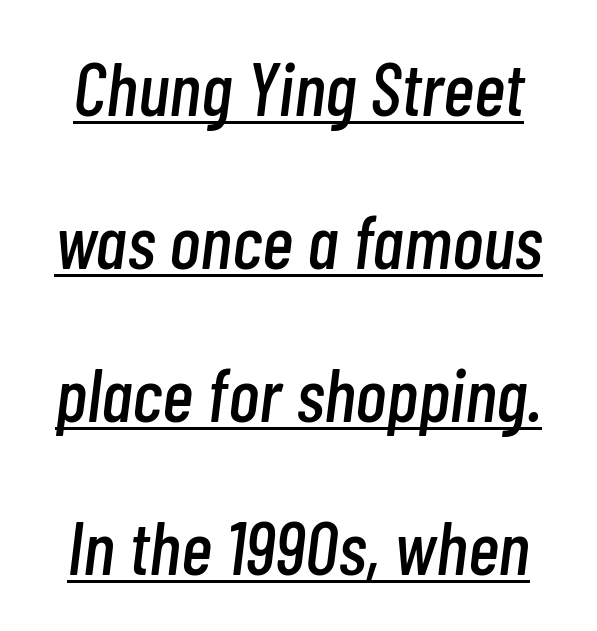
Descenders here cross a horizontal rule under the line. The face used here has a pronounced slope to its letters. Varying glyph widths throughout — classic text-font behaviour. The passage shown has conventional tracking throughout.
